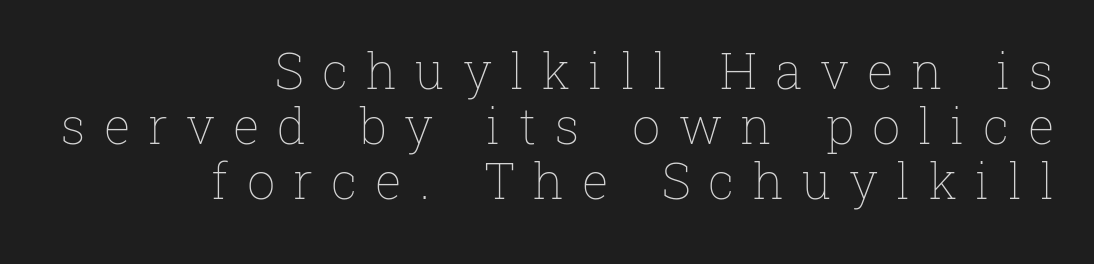
The image shows 50 px thin type, upright; set right-aligned, tight line spacing (1.1x), unusually wide letter spacing (+0.36 em), not underlined; low stroke contrast and a medium x-height.
